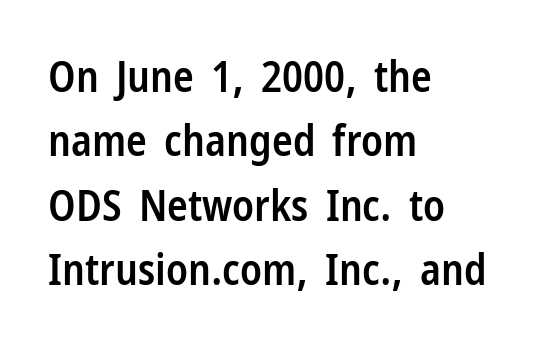
The image shows 43 px semibold, condensed sans-serif type, upright; set left-aligned, normal line spacing (1.5x), normal letter spacing, not underlined; low stroke contrast and a medium x-height.
